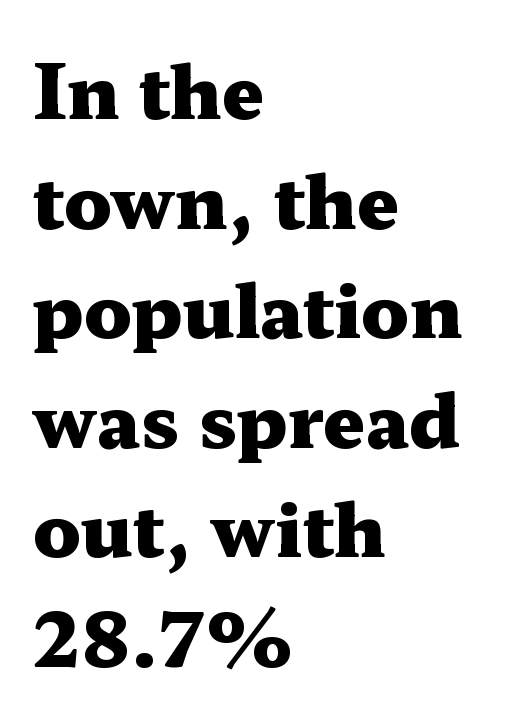
{"serif": "yes", "italic": "no", "bold": "yes", "weight": "heavy", "width": "wide", "stroke_contrast": "medium", "x_height": "medium", "monospaced": "no", "underline": "no", "align": "left", "line_spacing": "normal", "line_spacing_ratio": 1.48, "letter_spacing": "normal", "letter_spacing_em": 0.0, "glyph_px": 74}
